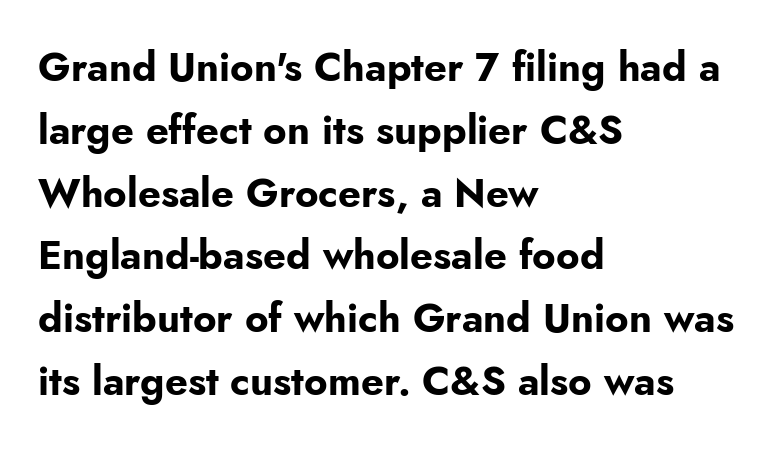
The face used here has the dense, thick strokes of a bold. When letters stand straight like this, we call the style roman or upright. How are the letters spaced? Ordinarily, with no added tracking. Nothing sits at the stroke ends, so this counts as sans-serif. A clean baseline with only descenders dipping below it.
